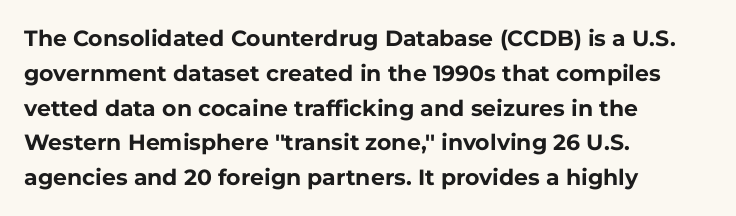
Q: Is the text bold? A: Yes.
Q: Is the text italic (slanted)? A: No, it is upright.
Q: Is the text underlined? A: No.
Q: How is the paragraph aligned? A: Left-aligned.
Q: Is the spacing between letters normal or unusually wide? A: Normal.
Q: Is the spacing between lines tight, normal or loose? A: Normal.
